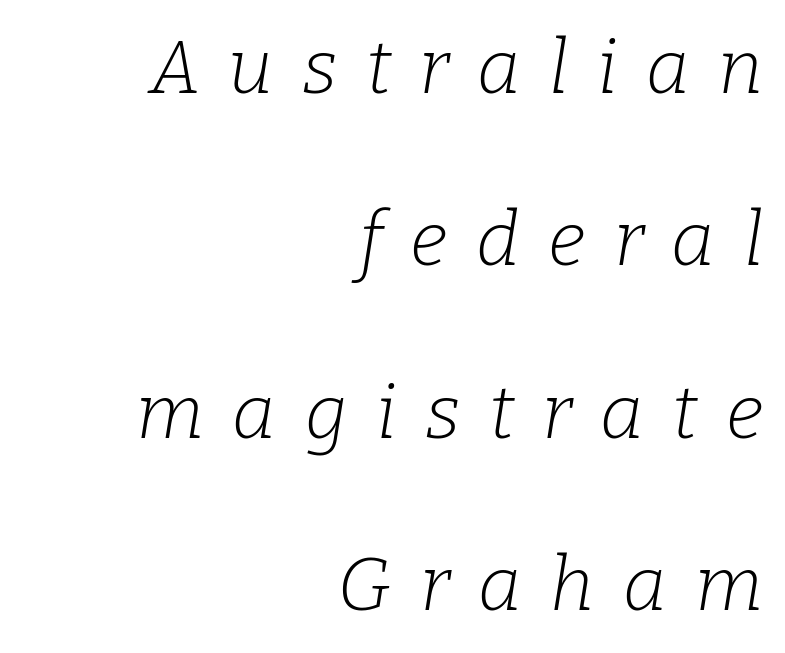
The image shows 75 px light serif type, italic (leaning right); set right-aligned, loose line spacing (2.3x), unusually wide letter spacing (+0.38 em), not underlined; low stroke contrast and a medium x-height.
